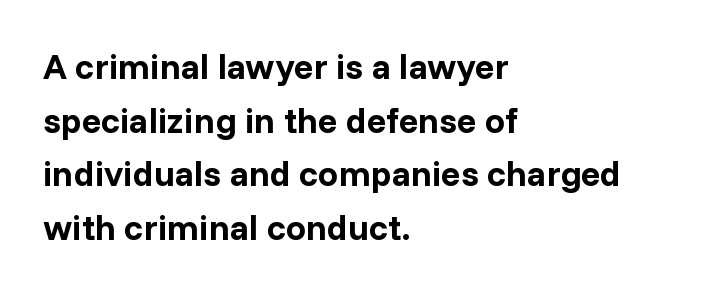
{"serif": "no", "italic": "no", "bold": "yes", "weight": "bold", "width": "normal", "stroke_contrast": "low", "x_height": "medium", "monospaced": "no", "underline": "no", "align": "left", "line_spacing": "normal", "line_spacing_ratio": 1.49, "letter_spacing": "normal", "letter_spacing_em": 0.0, "glyph_px": 36}
